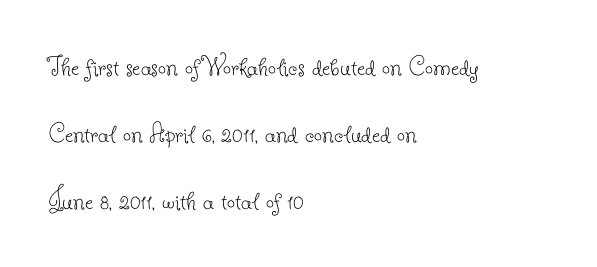
A bare baseline throughout the passage. The type family on display is of the serif kind. Vertical spacing — loose. Does extra space separate the letters? No, they use regular spacing. Stems and bowls with no extra thickness — not bold. The paragraph has a hard left edge and a soft right edge.
